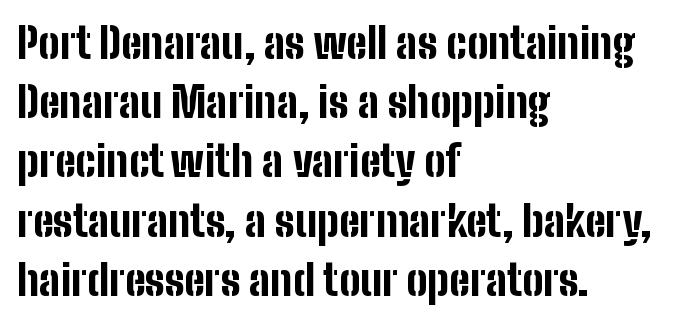
{"serif": "no", "italic": "no", "bold": "yes", "weight": "bold", "width": "condensed", "stroke_contrast": "low", "x_height": "medium", "monospaced": "no", "underline": "no", "align": "left", "line_spacing": "normal", "line_spacing_ratio": 1.41, "letter_spacing": "normal", "letter_spacing_em": 0.0, "glyph_px": 42}
